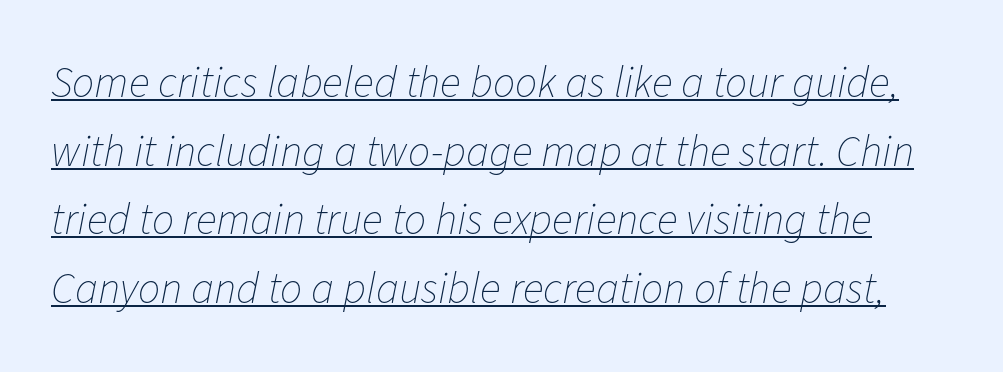
{"italic": "yes", "lean": "right", "slant_degrees": 11, "bold": "no", "weight": "thin", "width": "normal", "stroke_contrast": "low", "x_height": "medium", "monospaced": "no", "underline": "yes", "line_spacing": "normal", "line_spacing_ratio": 1.56, "letter_spacing": "normal", "letter_spacing_em": 0.0, "glyph_px": 44}
